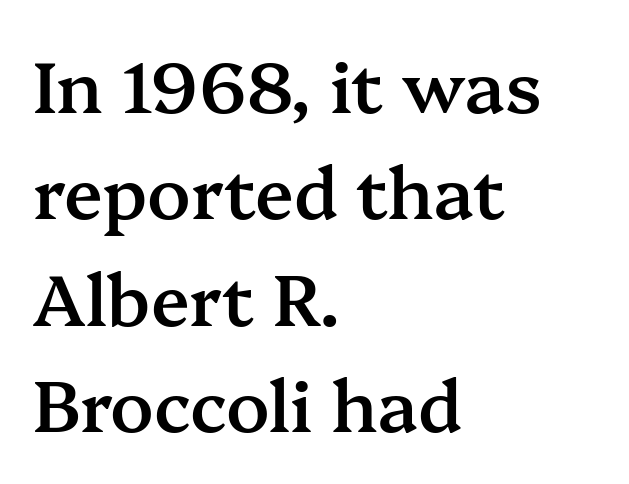
The lettering stays uniformly vertical, giving the passage a roman look. A student would call this left alignment; a typographer would say flush left, rag right. Regular leading. Spacing between characters is what you'd get straight out of the box. Examine the stroke ends and you'll spot serifs.
